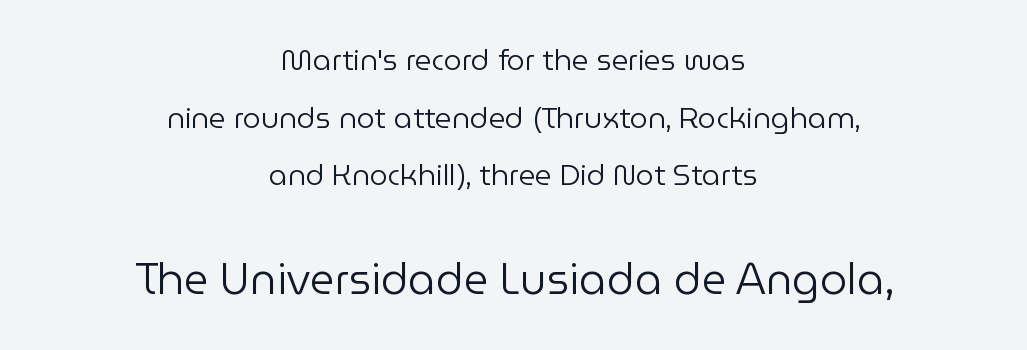
The image shows 43 px regular-weight sans-serif type, upright; set centered, loose line spacing (1.99x), normal letter spacing, not underlined; the second (bottom) block is 1.48x larger; low stroke contrast and a medium x-height.
